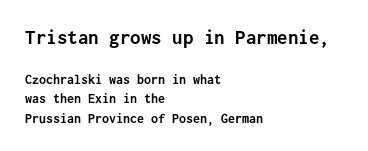
{"italic": "no", "bold": "yes", "underline": "no", "align": "left", "line_spacing": "normal", "line_spacing_ratio": 1.39, "letter_spacing": "normal", "letter_spacing_em": 0.0, "larger_block": "first", "size_ratio": 1.5, "glyph_px": 21}
